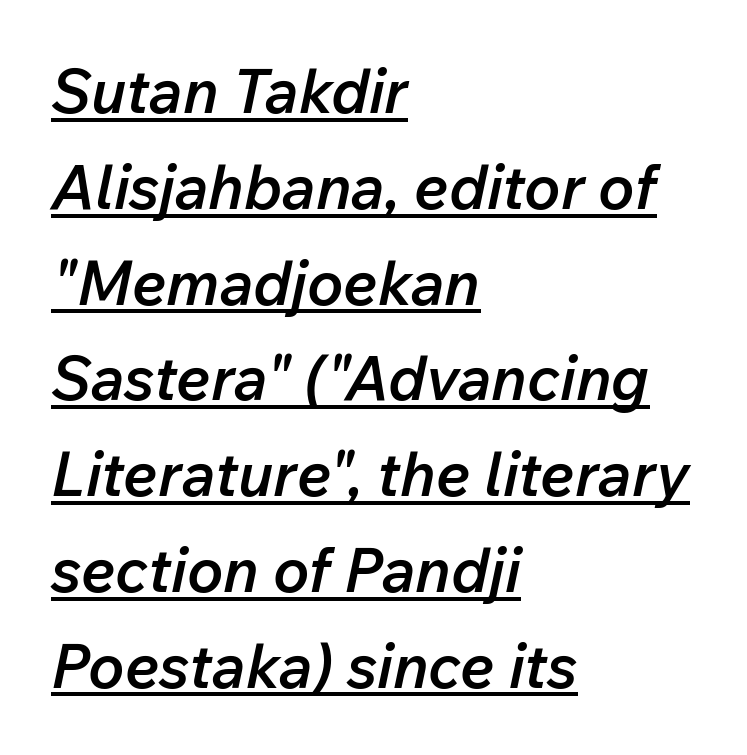
Q: Is the text bold? A: Semi-bold.
Q: Is the text italic (slanted)? A: Yes, it leans right by about 12 degrees.
Q: Is the text underlined? A: Yes.
Q: How is the paragraph aligned? A: Left-aligned.
Q: Is the spacing between letters normal or unusually wide? A: Normal.
Q: Is the spacing between lines tight, normal or loose? A: Normal.
Q: Width (condensed, normal, or wide)? A: Normal.
Q: Stroke contrast? A: Low.
Q: x-height? A: Medium.
Q: Monospaced? A: No.
